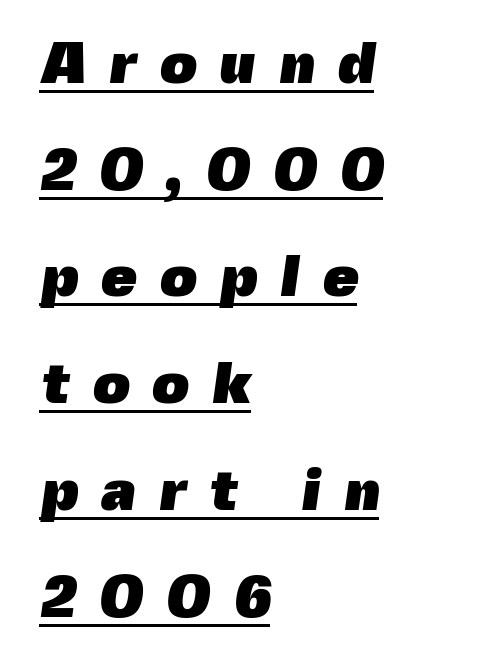
The image shows 58 px heavy sans-serif type; set left-aligned, line spacing 1.84x, unusually wide letter spacing (+0.39 em), underlined; a medium x-height.
